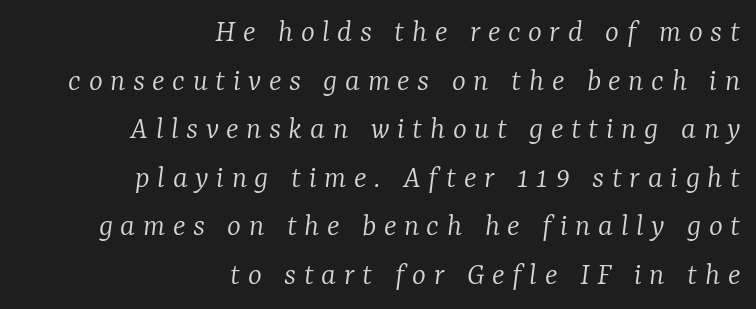
{"serif": "yes", "italic": "yes", "lean": "right", "slant_degrees": 7, "bold": "no", "weight": "light", "width": "normal", "stroke_contrast": "low", "x_height": "medium", "monospaced": "no", "underline": "no", "align": "right", "line_spacing": "normal", "line_spacing_ratio": 1.47, "letter_spacing": "wide", "letter_spacing_em": 0.23, "glyph_px": 33}
